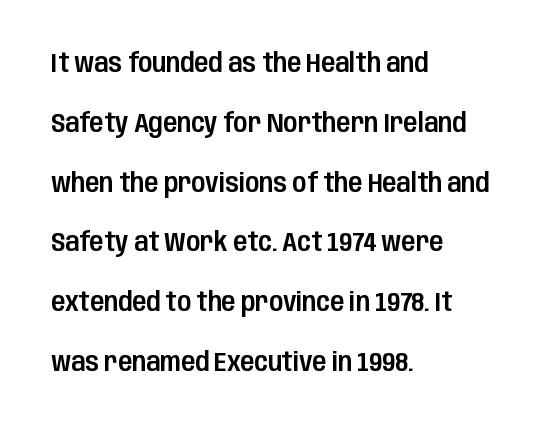
Q: Is the text italic (slanted)? A: No, it is upright.
Q: Is the text underlined? A: No.
Q: How is the paragraph aligned? A: Left-aligned.
Q: Is the spacing between letters normal or unusually wide? A: Normal.
Q: Is the spacing between lines tight, normal or loose? A: Loose.
